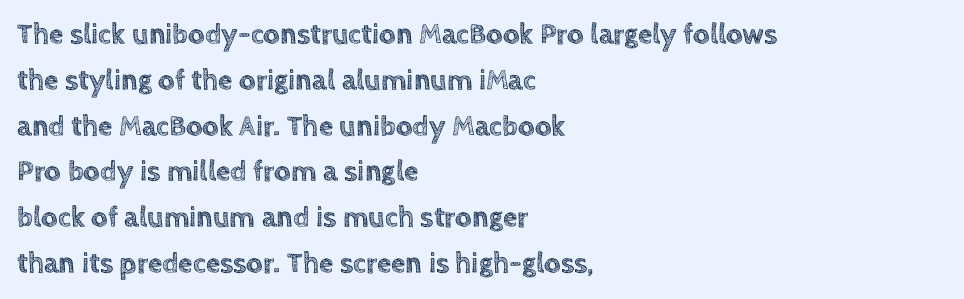
{"italic": "no", "width": "normal", "x_height": "large", "monospaced": "no", "underline": "no", "align": "left", "line_spacing": "normal", "line_spacing_ratio": 1.58, "letter_spacing": "normal", "letter_spacing_em": 0.0, "glyph_px": 29}
